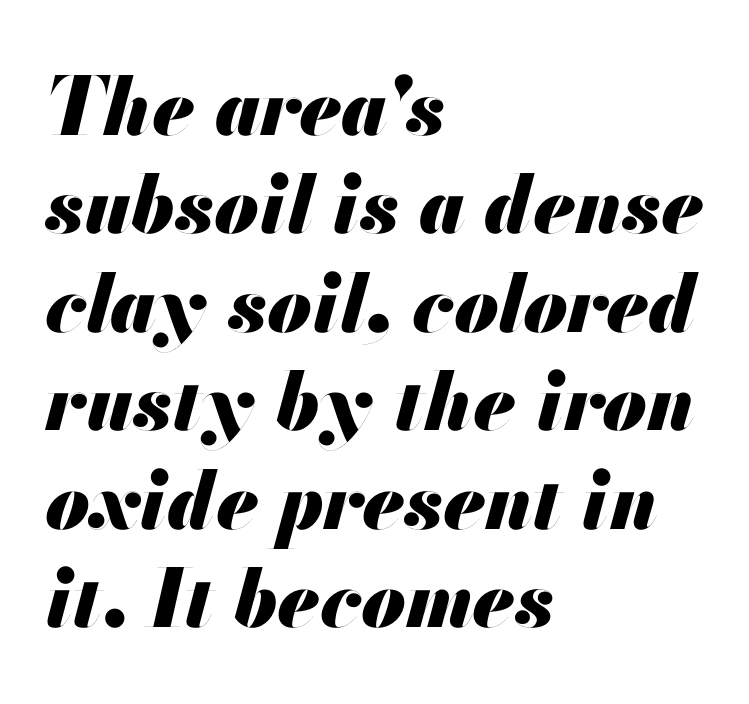
Looking at the ascenders, they clearly lean. Check the space under the baseline: it is left empty. These lines are rendered in a variable-pitch font. Horizontally, the lines are justified to the leading edge only.
